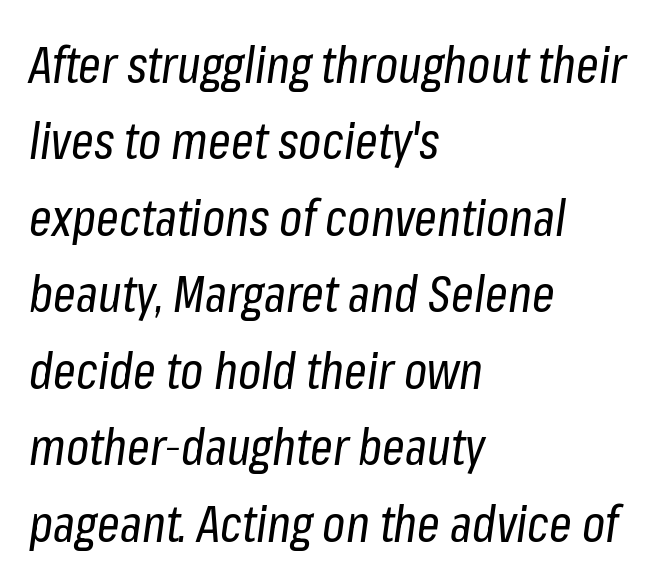
The image shows 50 px regular-weight, condensed type, italic (leaning right); set left-aligned, normal line spacing (1.53x), normal letter spacing, not underlined; low stroke contrast and a medium x-height.
